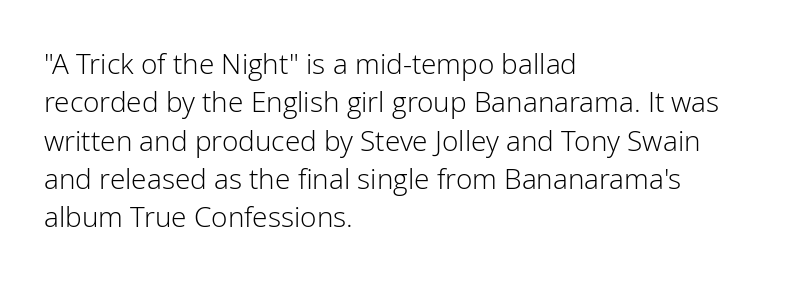
Q: Is the text bold? A: No.
Q: Is the text italic (slanted)? A: No, it is upright.
Q: Is the typeface a serif or a sans-serif typeface? A: Sans-serif.
Q: Is the text underlined? A: No.
Q: How is the paragraph aligned? A: Left-aligned.
Q: Is the spacing between letters normal or unusually wide? A: Normal.
Q: Is the spacing between lines tight, normal or loose? A: Normal.
Q: Width (condensed, normal, or wide)? A: Normal.
Q: Stroke contrast? A: Low.
Q: x-height? A: Medium.
Q: Monospaced? A: No.
